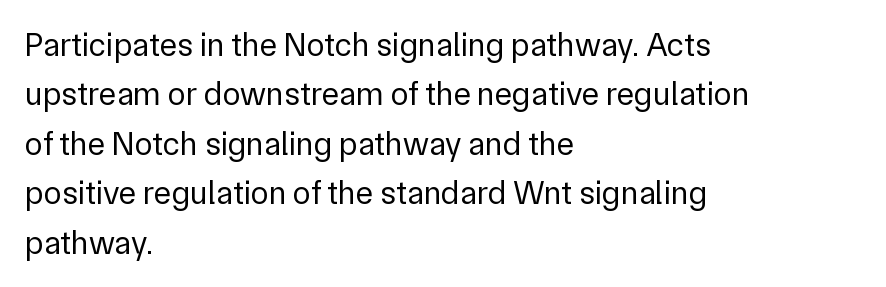
Q: Is the text bold? A: No.
Q: Is the text italic (slanted)? A: No, it is upright.
Q: Is the typeface a serif or a sans-serif typeface? A: Sans-serif.
Q: Is the text underlined? A: No.
Q: How is the paragraph aligned? A: Left-aligned.
Q: Is the spacing between letters normal or unusually wide? A: Normal.
Q: Is the spacing between lines tight, normal or loose? A: Normal.
Q: Width (condensed, normal, or wide)? A: Normal.
Q: Stroke contrast? A: Low.
Q: x-height? A: Medium.
Q: Monospaced? A: No.
